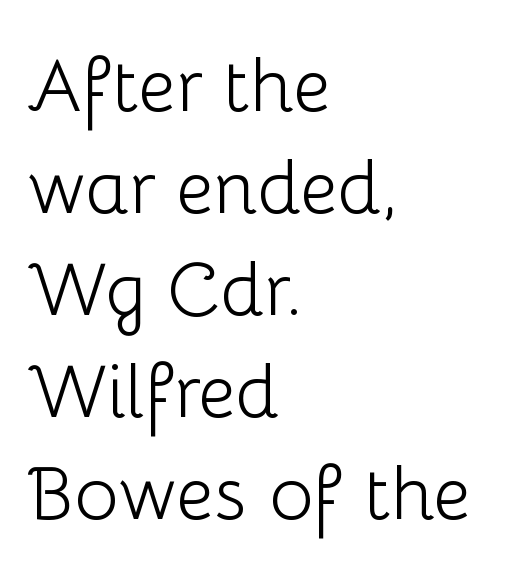
Q: Is the text bold? A: No.
Q: Is the text italic (slanted)? A: No, it is upright.
Q: Is the typeface a serif or a sans-serif typeface? A: Sans-serif.
Q: Is the text underlined? A: No.
Q: How is the paragraph aligned? A: Left-aligned.
Q: Is the spacing between letters normal or unusually wide? A: Normal.
Q: Is the spacing between lines tight, normal or loose? A: Normal.
Q: Width (condensed, normal, or wide)? A: Normal.
Q: Stroke contrast? A: Low.
Q: x-height? A: Medium.
Q: Monospaced? A: No.
